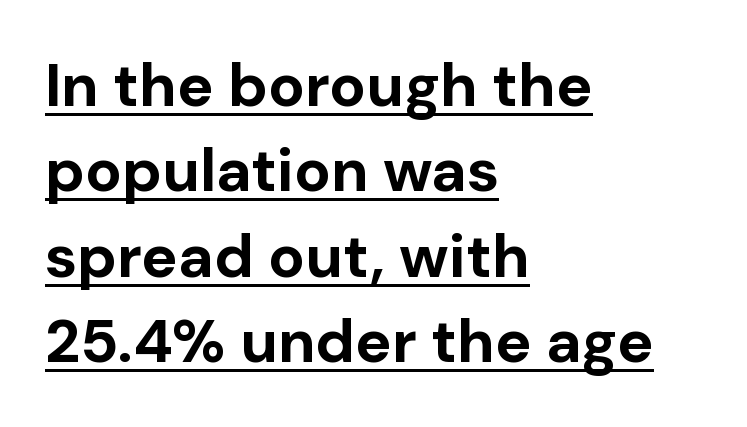
Q: Is the text bold? A: Yes.
Q: Is the text italic (slanted)? A: No, it is upright.
Q: Is the typeface a serif or a sans-serif typeface? A: Sans-serif.
Q: Is the text underlined? A: Yes.
Q: How is the paragraph aligned? A: Left-aligned.
Q: Is the spacing between letters normal or unusually wide? A: Normal.
Q: Is the spacing between lines tight, normal or loose? A: Normal.
Q: Width (condensed, normal, or wide)? A: Normal.
Q: Stroke contrast? A: Low.
Q: x-height? A: Medium.
Q: Monospaced? A: No.
